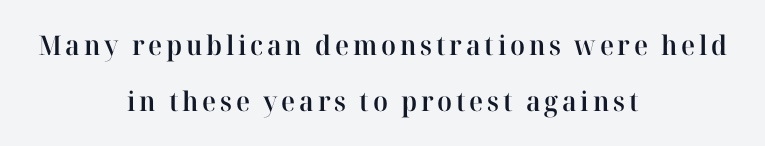
{"italic": "no", "bold": "semi", "underline": "no", "align": "center", "line_spacing": "loose", "line_spacing_ratio": 2.09, "glyph_px": 27}
